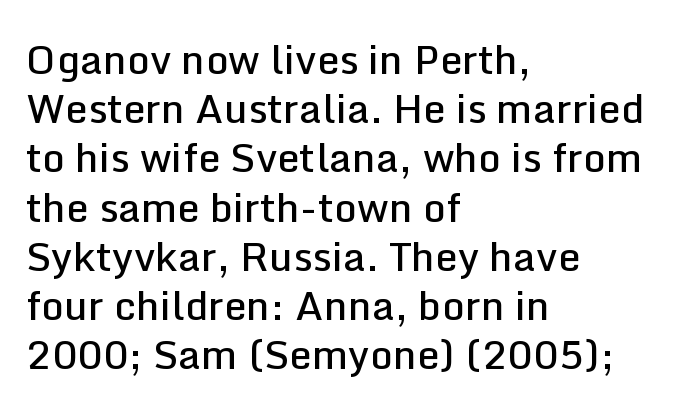
The characters display no serif detailing; their extremities are plain. This sample uses an upright cut, with every glyph sitting square on the baseline. Underline: absent. Notice the strokes are somewhat thickened but not fully heavy: this is a semibold.
